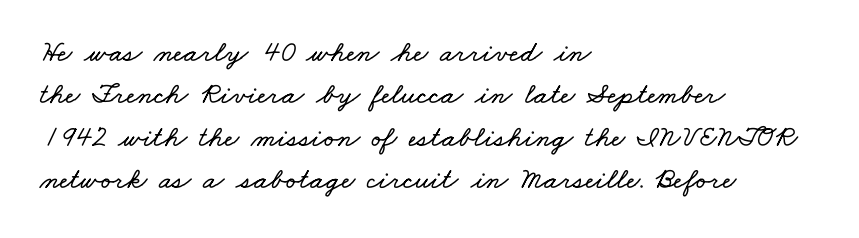
The image shows 30 px wide type; set left-aligned, normal line spacing (1.41x), normal letter spacing, not underlined; low stroke contrast and a small x-height.
